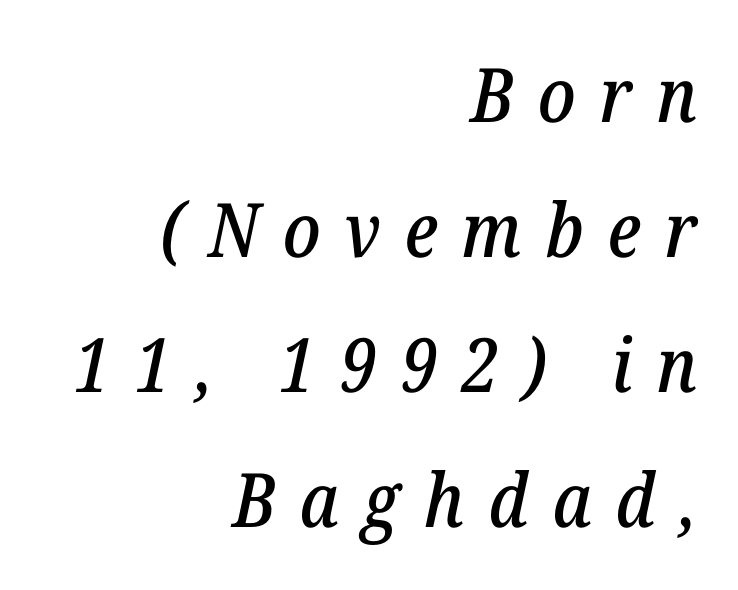
Every row of glyphs terminates at an identical x-position on the right. Would a proofreader flag this as italicized? Yes. A serif font was chosen for this passage. This sample uses expanded letter spacing, leaving extra air between glyphs.
